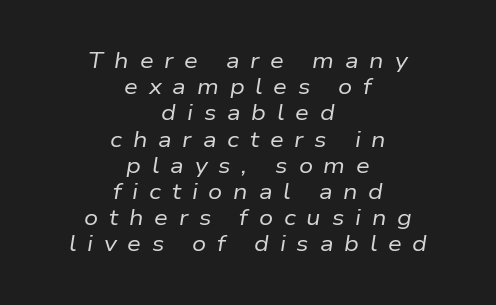
Slant detected: the letters are inclined. The zone under the glyphs is completely vacant. Here the glyphs are tracked loosely, breaking word shapes into spaced letters. Where is the straight margin? There isn't one; the lines are centered.
